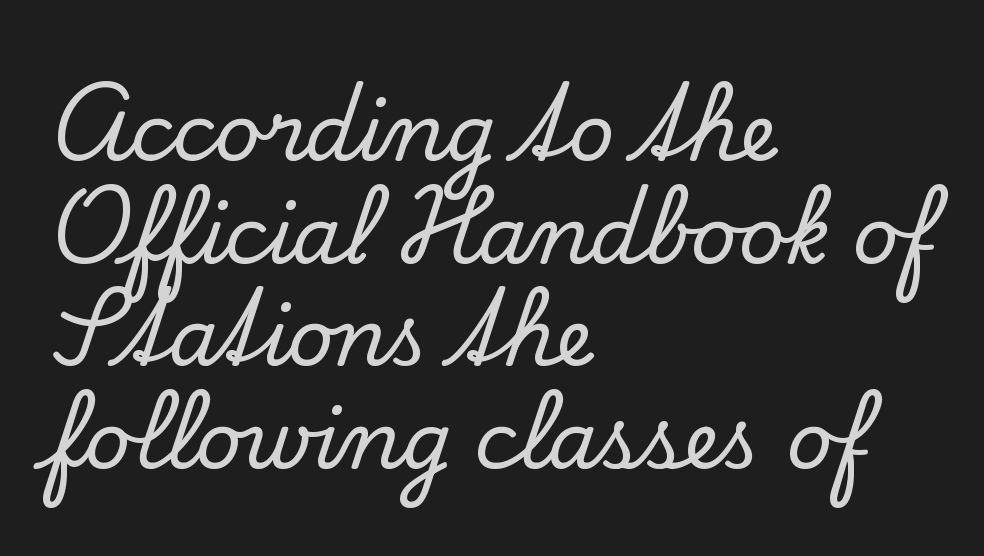
The image shows 79 px serif type; set left-aligned, normal line spacing (1.3x), normal letter spacing, not underlined; low stroke contrast and a small x-height.
